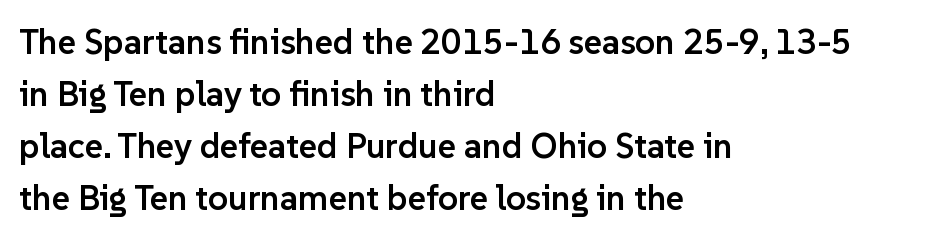
Firm but not heavy-handed strokes: this text is semibold. The font's upright variant was chosen for this text. These lines are rendered in a variable-pitch font. Each line starts at the same left margin while the right side varies. Regarding leading, the lines here are spaced in the standard way. The characters display no serif detailing; their extremities are plain.
